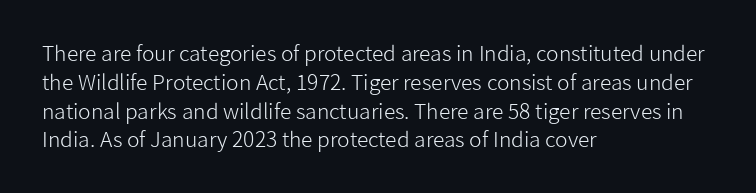
The image shows 21 px text type, upright; set left-aligned, normal line spacing (1.37x), normal letter spacing, not underlined.
